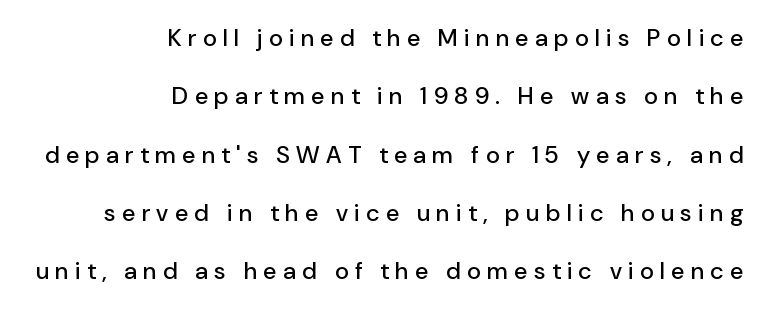
Q: Is the text italic (slanted)? A: No, it is upright.
Q: Is the text underlined? A: No.
Q: How is the paragraph aligned? A: Right-aligned.
Q: Is the spacing between letters normal or unusually wide? A: Unusually wide.
Q: Is the spacing between lines tight, normal or loose? A: Loose.
